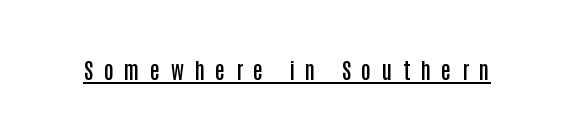
Every letter is mildly thick-stroked: semibold rather than bold. No italicization has been applied; the sample stays upright. The typesetter has applied underlining to the passage shown. The rendering inserts visible extra space after every character.
